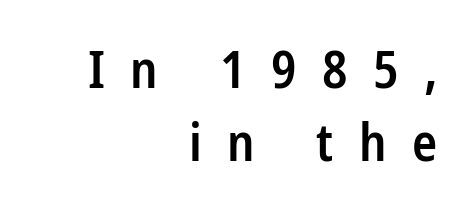
{"serif": "no", "italic": "no", "bold": "semi", "weight": "semibold", "width": "condensed", "stroke_contrast": "low", "x_height": "medium", "monospaced": "no", "underline": "no", "align": "right", "line_spacing": "normal", "line_spacing_ratio": 1.41, "letter_spacing": "wide", "letter_spacing_em": 0.49, "glyph_px": 52}
